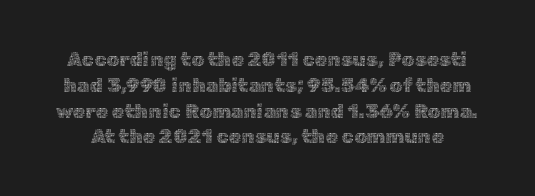
No heavy texture on the line: the type isn't bold. Normally led — the rows are evenly, conventionally spaced. Every stem runs plumb, perpendicular to the baseline. In terms of letterspacing, this is plain default setting. Decoration check: the copy has no underline.
